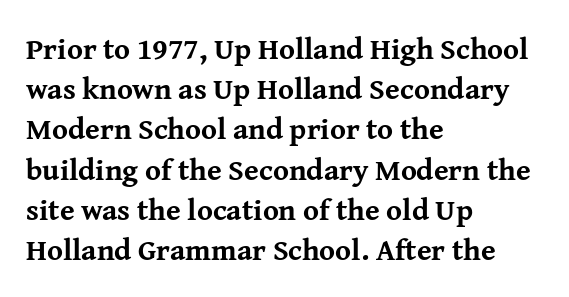
The image shows 30 px bold serif type, upright; set left-aligned, normal line spacing (1.34x), normal letter spacing, not underlined; medium stroke contrast and a medium x-height.
